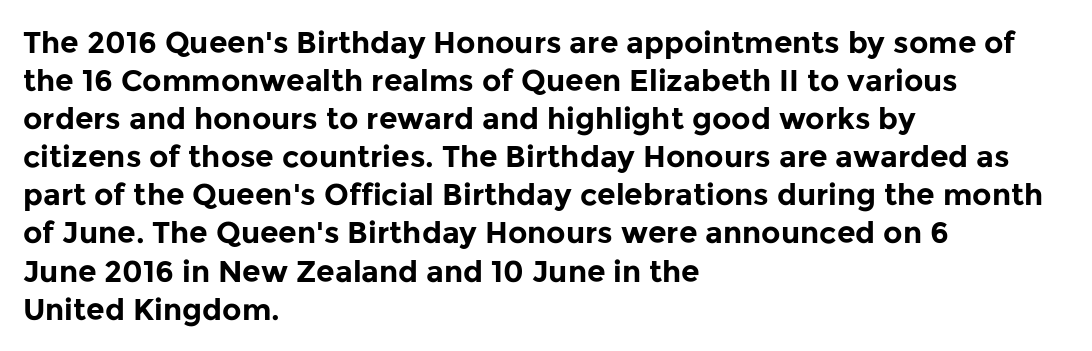
Q: Is the text bold? A: Yes.
Q: Is the text italic (slanted)? A: No, it is upright.
Q: Is the typeface a serif or a sans-serif typeface? A: Sans-serif.
Q: Is the text underlined? A: No.
Q: How is the paragraph aligned? A: Left-aligned.
Q: Is the spacing between letters normal or unusually wide? A: Normal.
Q: Is the spacing between lines tight, normal or loose? A: Normal.
Q: Width (condensed, normal, or wide)? A: Normal.
Q: Stroke contrast? A: Low.
Q: x-height? A: Medium.
Q: Monospaced? A: No.
